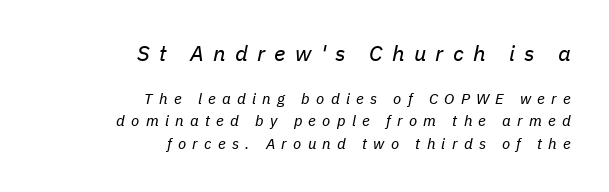
Q: Is the text bold? A: No.
Q: Is the text italic (slanted)? A: Yes, it leans right by about 11 degrees.
Q: Is the text underlined? A: No.
Q: How is the paragraph aligned? A: Right-aligned.
Q: Is the spacing between letters normal or unusually wide? A: Unusually wide.
Q: Is the spacing between lines tight, normal or loose? A: Normal.
Q: Which block of text is set in a larger size, the first (top) or the second (bottom)? A: The first (top) one.
